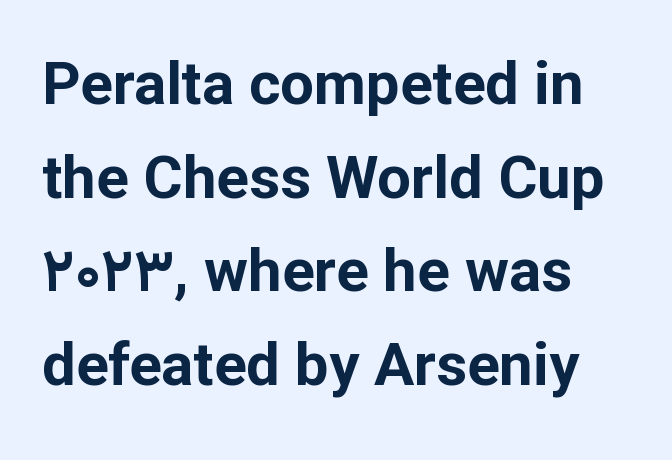
Q: Is the text bold? A: Yes.
Q: Is the text italic (slanted)? A: No, it is upright.
Q: Is the typeface a serif or a sans-serif typeface? A: Sans-serif.
Q: Is the text underlined? A: No.
Q: Is the spacing between letters normal or unusually wide? A: Normal.
Q: Is the spacing between lines tight, normal or loose? A: Normal.
Q: Width (condensed, normal, or wide)? A: Normal.
Q: Stroke contrast? A: Low.
Q: x-height? A: Medium.
Q: Monospaced? A: No.
